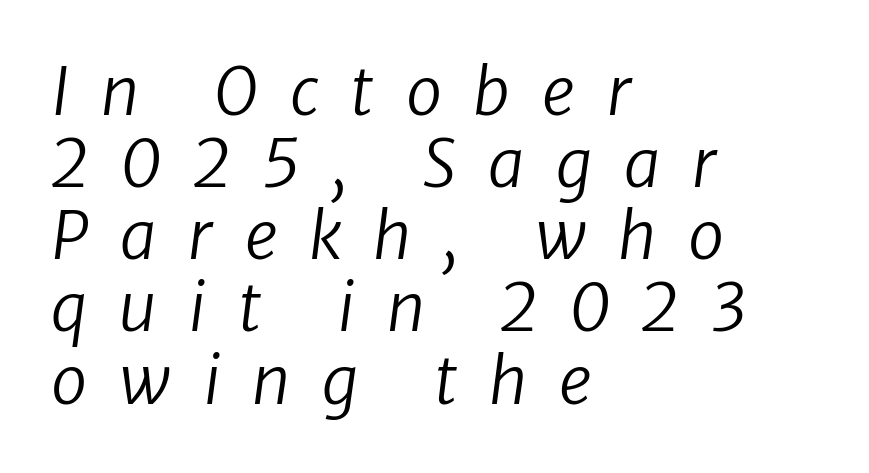
The image shows 65 px regular-weight type, italic (leaning right); set left-aligned, tight line spacing (1.11x), unusually wide letter spacing (+0.49 em), not underlined; low stroke contrast and a medium x-height.
